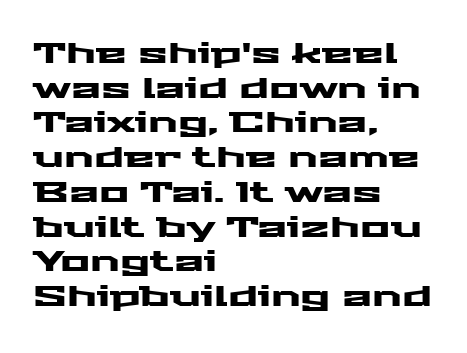
Rendered with straight, roman letterforms. These lines are rendered in a variable-pitch font. Is this a sans? Yes — the strokes have no serifs. The type is set solid horizontally, with unmodified tracking. Left-aligned paragraph, ragged on the right. The foot of each line stays bare and open.
